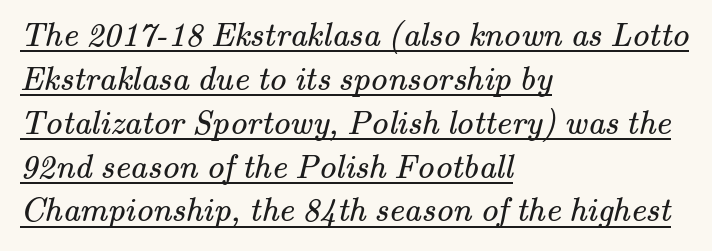
{"serif": "yes", "bold": "no", "weight": "regular", "width": "normal", "stroke_contrast": "medium", "x_height": "small", "monospaced": "no", "underline": "yes", "align": "left", "line_spacing": "normal", "line_spacing_ratio": 1.29, "letter_spacing": "normal", "letter_spacing_em": 0.0, "glyph_px": 34}
